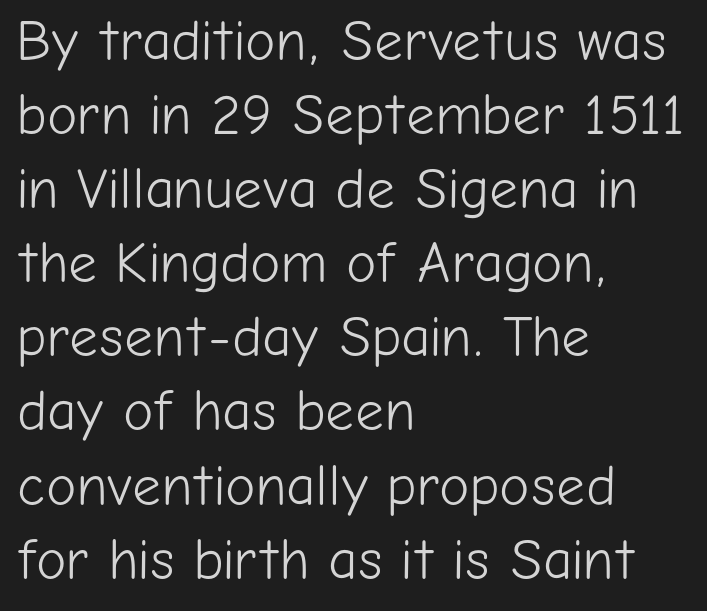
These lines keep a tight, regular rhythm from letter to letter. Reading down the column, the eye jumps a familiar distance to each next line. The letters advance in unequal steps, a hallmark of proportional type. The weight tops out at a normal text grade.
